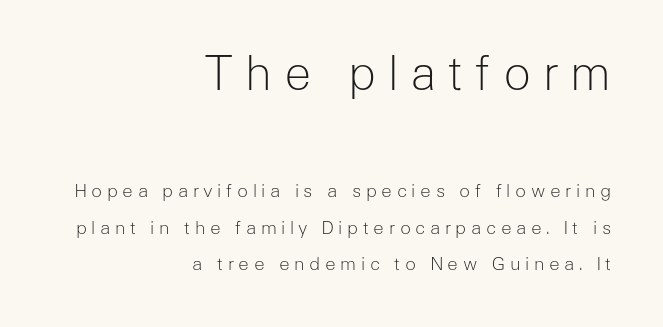
{"serif": "no", "italic": "no", "bold": "no", "weight": "light", "width": "normal", "stroke_contrast": "low", "x_height": "medium", "monospaced": "no", "underline": "no", "align": "right", "line_spacing": "loose", "line_spacing_ratio": 2.03, "letter_spacing": "wide", "letter_spacing_em": 0.25, "larger_block": "first", "size_ratio": 2.56, "glyph_px": 46}
